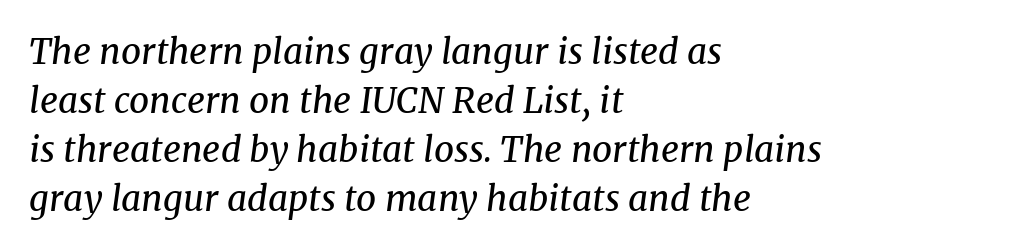
The image shows 35 px regular-weight serif type, italic (leaning right); set left-aligned, normal line spacing (1.4x), normal letter spacing, not underlined; medium stroke contrast and a medium x-height.
